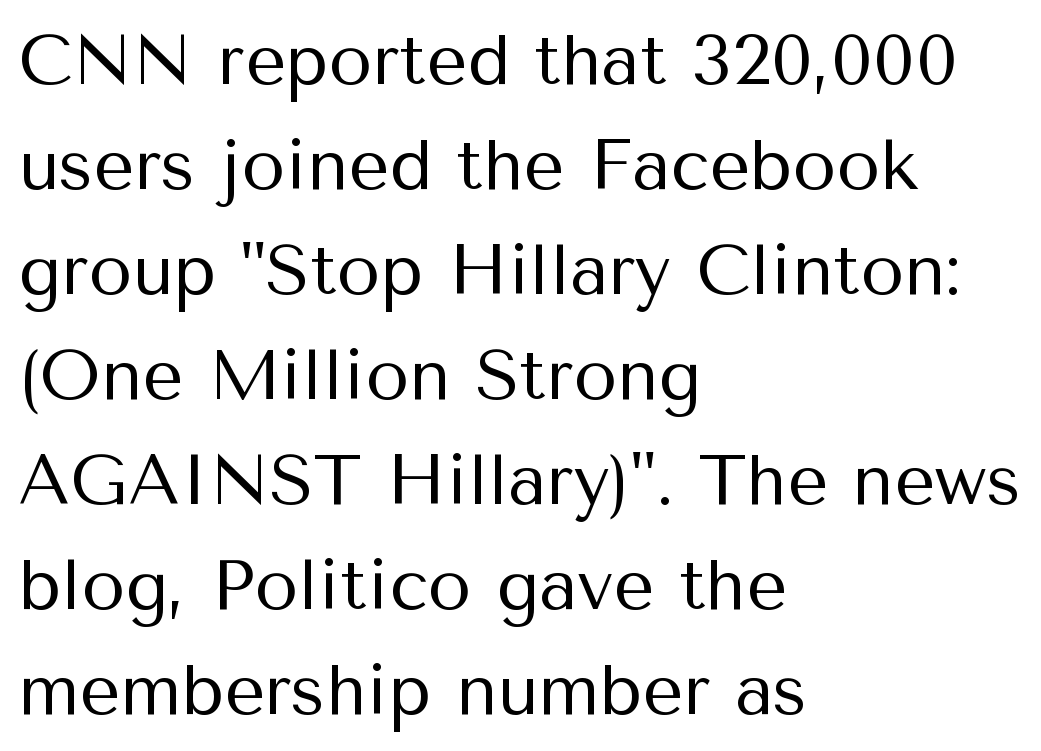
The image shows 71 px regular-weight sans-serif type, upright; set left-aligned, normal line spacing (1.48x), normal letter spacing, not underlined; medium stroke contrast and a medium x-height.
